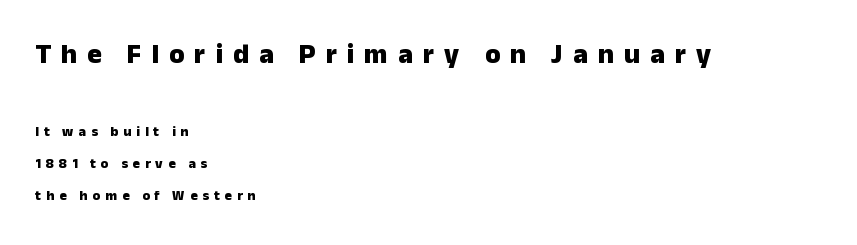
{"serif": "no", "italic": "no", "bold": "yes", "weight": "heavy", "width": "normal", "stroke_contrast": "low", "x_height": "medium", "monospaced": "no", "underline": "no", "align": "left", "line_spacing": "loose", "line_spacing_ratio": 2.29, "letter_spacing": "wide", "letter_spacing_em": 0.35, "larger_block": "first", "size_ratio": 2.0, "glyph_px": 28}
